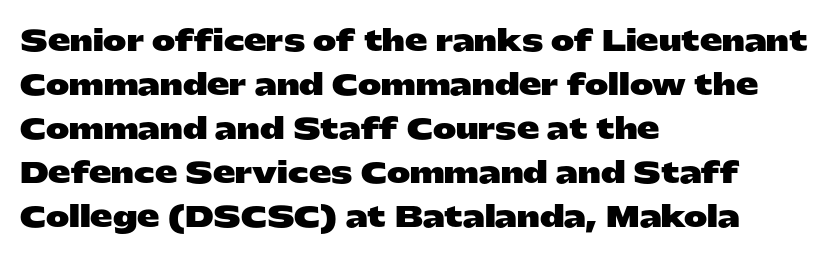
Nobody touched the tracking dial on this one. Note the varied advance widths — an 'i' is clearly narrower than an 'm'. Each new line begins a customary step beneath the previous one. Line starts are locked; line ends wander.
